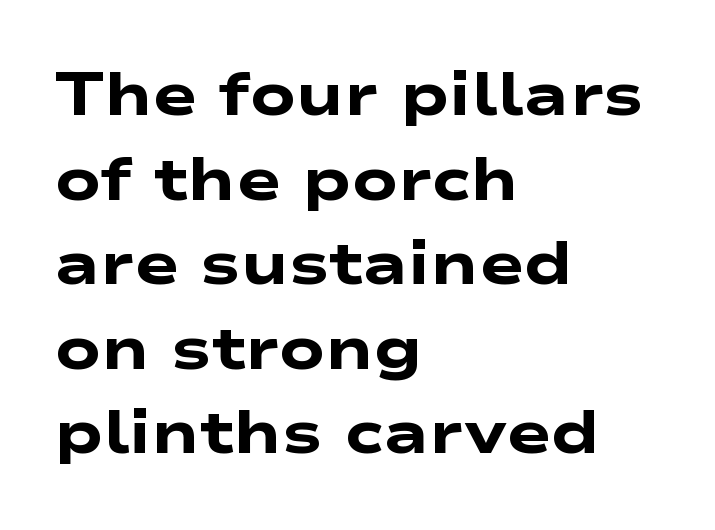
Q: Is the text bold? A: Yes.
Q: Is the typeface a serif or a sans-serif typeface? A: Sans-serif.
Q: Is the text underlined? A: No.
Q: How is the paragraph aligned? A: Left-aligned.
Q: Is the spacing between letters normal or unusually wide? A: Normal.
Q: Is the spacing between lines tight, normal or loose? A: Normal.
Q: Width (condensed, normal, or wide)? A: Wide.
Q: Stroke contrast? A: Low.
Q: x-height? A: Medium.
Q: Monospaced? A: No.
